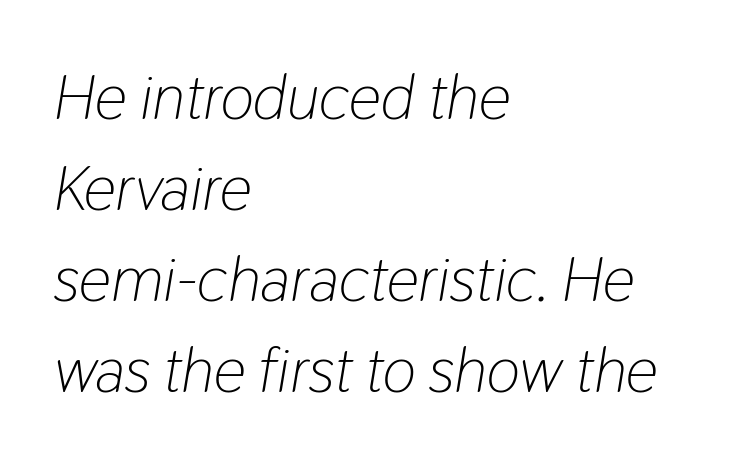
The image shows 64 px light, condensed type, italic (leaning right); set left-aligned, normal line spacing (1.42x), normal letter spacing, not underlined; low stroke contrast and a medium x-height.
